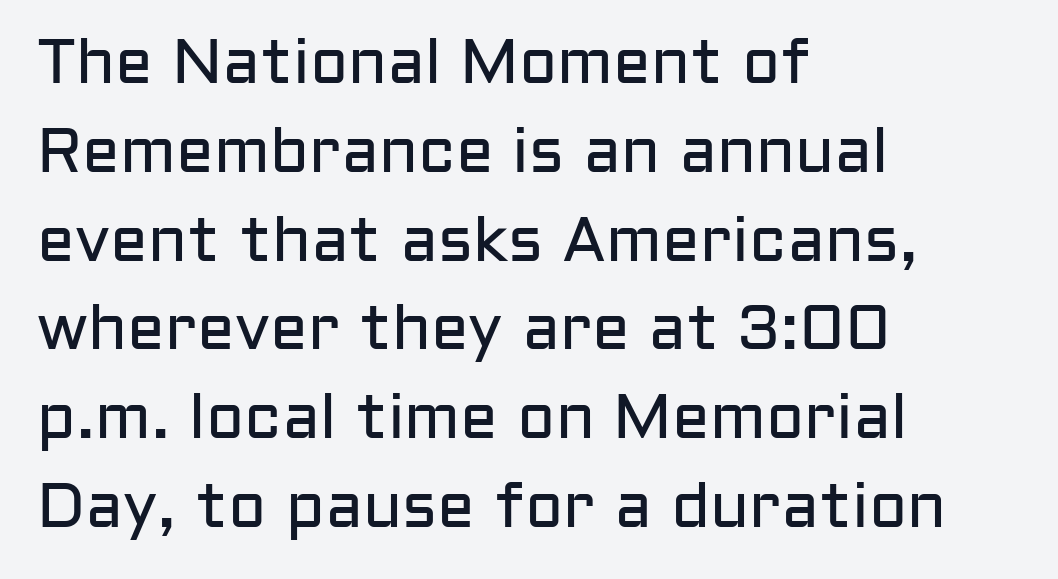
{"serif": "no", "italic": "no", "bold": "no", "weight": "regular", "width": "normal", "stroke_contrast": "low", "x_height": "medium", "monospaced": "no", "underline": "no", "align": "left", "line_spacing": "normal", "line_spacing_ratio": 1.41, "letter_spacing": "normal", "letter_spacing_em": 0.0, "glyph_px": 63}
